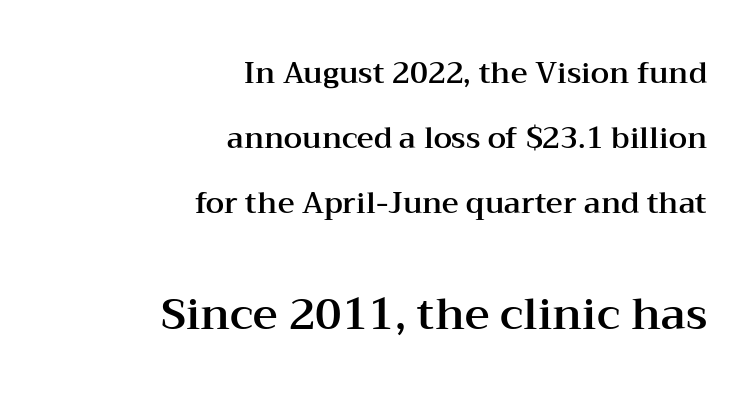
Varying glyph widths throughout — classic text-font behaviour. Airy leading. The lower block of text is set noticeably larger than the block above it. When letters stand straight like this, we call the style roman or upright. Type without underlining. The setting favours the right margin, as signatures and pull-quotes sometimes do.
